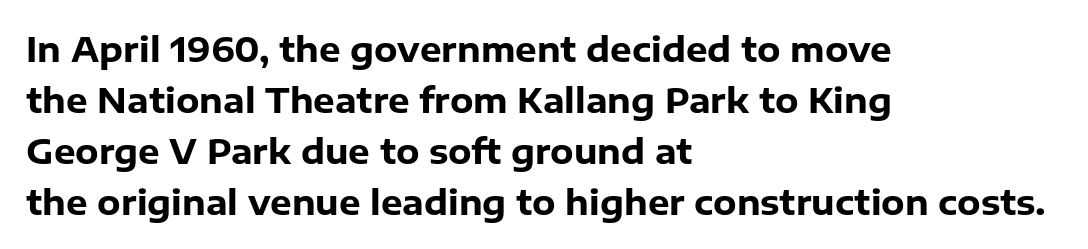
Q: Is the text bold? A: Yes.
Q: Is the text italic (slanted)? A: No, it is upright.
Q: Is the typeface a serif or a sans-serif typeface? A: Sans-serif.
Q: Is the text underlined? A: No.
Q: How is the paragraph aligned? A: Left-aligned.
Q: Is the spacing between letters normal or unusually wide? A: Normal.
Q: Is the spacing between lines tight, normal or loose? A: Normal.
Q: Width (condensed, normal, or wide)? A: Normal.
Q: Stroke contrast? A: Low.
Q: x-height? A: Medium.
Q: Monospaced? A: No.
